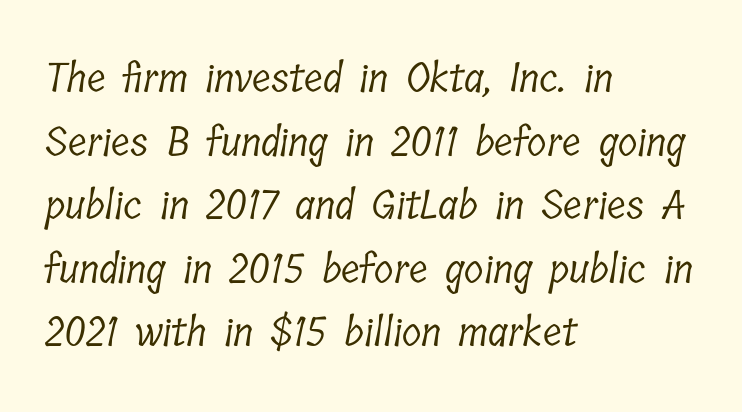
{"serif": "yes", "bold": "no", "weight": "light", "width": "condensed", "stroke_contrast": "low", "x_height": "medium", "monospaced": "no", "underline": "no", "align": "left", "line_spacing": "normal", "line_spacing_ratio": 1.59, "letter_spacing": "normal", "letter_spacing_em": 0.0, "glyph_px": 40}
